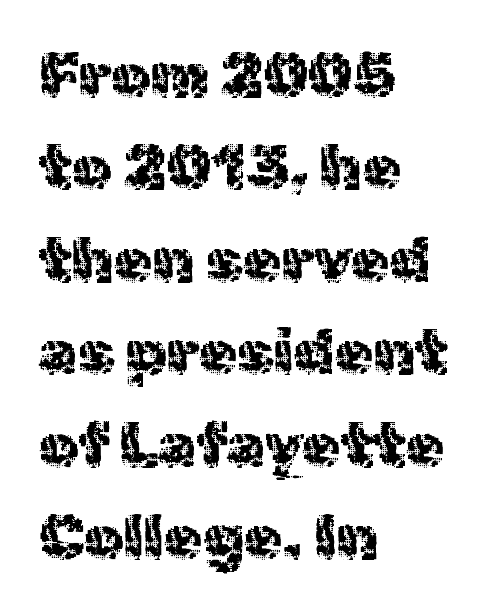
{"serif": "no", "italic": "no", "bold": "no", "weight": "regular", "width": "normal", "x_height": "medium", "monospaced": "no", "underline": "no", "align": "left", "line_spacing": "normal", "line_spacing_ratio": 1.49, "letter_spacing": "normal", "letter_spacing_em": 0.0, "glyph_px": 62}
